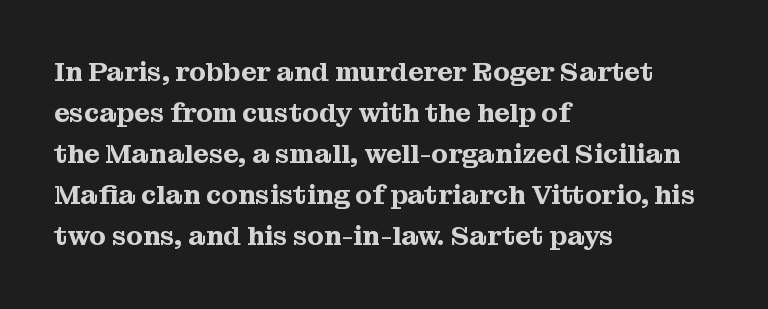
Q: Is the text italic (slanted)? A: No, it is upright.
Q: Is the text underlined? A: No.
Q: How is the paragraph aligned? A: Left-aligned.
Q: Is the spacing between letters normal or unusually wide? A: Normal.
Q: Is the spacing between lines tight, normal or loose? A: Normal.
